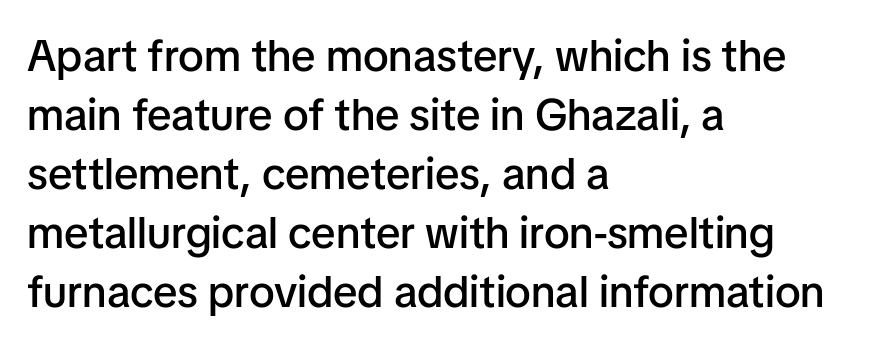
{"serif": "no", "italic": "no", "bold": "semi", "weight": "semibold", "width": "normal", "stroke_contrast": "low", "x_height": "medium", "monospaced": "no", "underline": "no", "align": "left", "line_spacing": "normal", "line_spacing_ratio": 1.34, "letter_spacing": "normal", "letter_spacing_em": 0.0, "glyph_px": 44}
